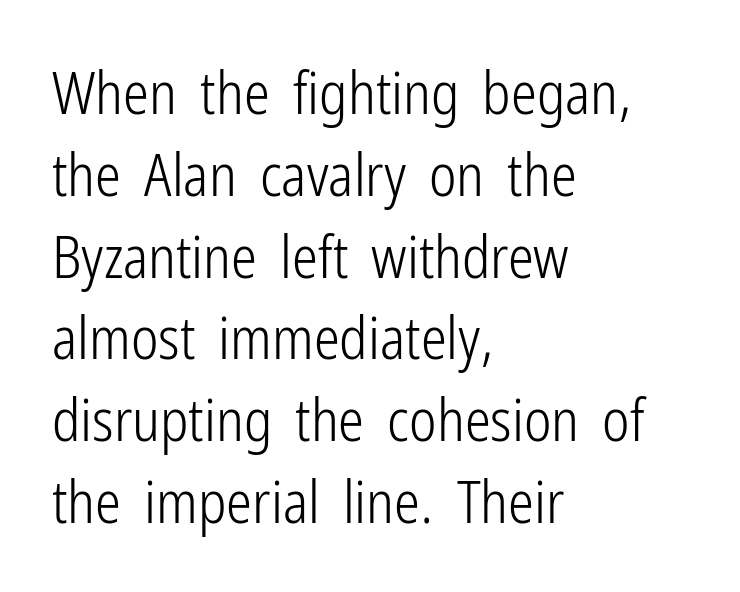
Q: Is the text bold? A: No.
Q: Is the text italic (slanted)? A: No, it is upright.
Q: Is the typeface a serif or a sans-serif typeface? A: Sans-serif.
Q: Is the text underlined? A: No.
Q: How is the paragraph aligned? A: Left-aligned.
Q: Is the spacing between letters normal or unusually wide? A: Normal.
Q: Is the spacing between lines tight, normal or loose? A: Normal.
Q: Width (condensed, normal, or wide)? A: Condensed.
Q: Stroke contrast? A: Low.
Q: x-height? A: Medium.
Q: Monospaced? A: No.
